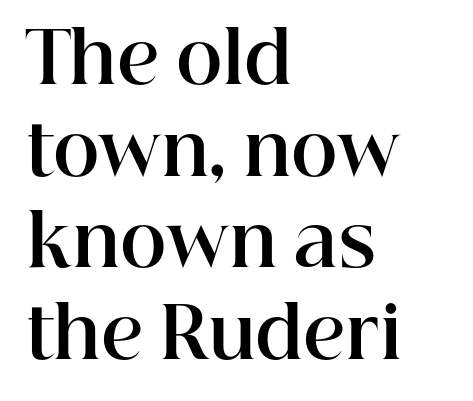
The image shows 71 px bold serif type, upright; set left-aligned, normal line spacing (1.29x), normal letter spacing, not underlined; high stroke contrast and a medium x-height.
